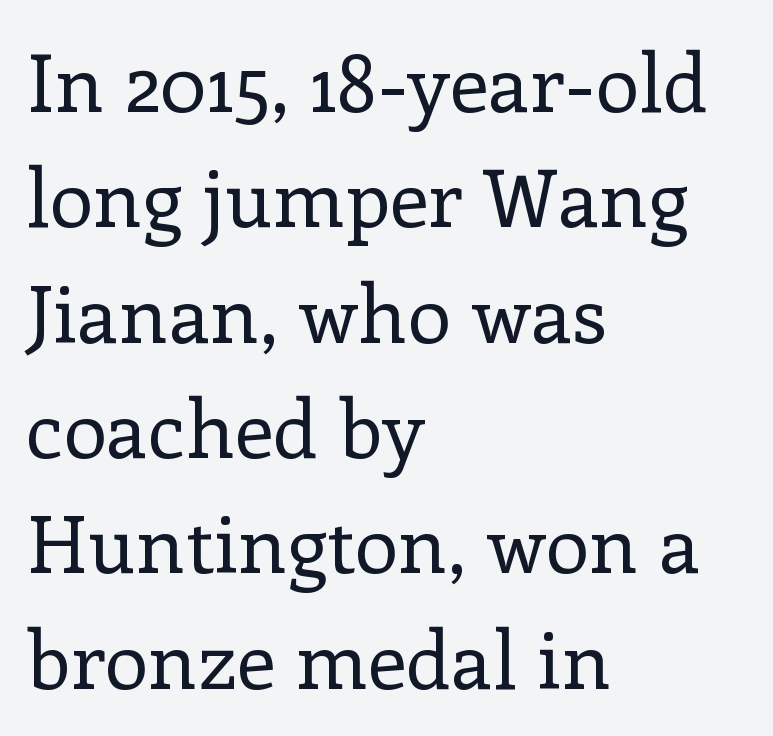
Q: Is the text bold? A: No.
Q: Is the text italic (slanted)? A: No, it is upright.
Q: Is the typeface a serif or a sans-serif typeface? A: Serif.
Q: Is the text underlined? A: No.
Q: How is the paragraph aligned? A: Left-aligned.
Q: Is the spacing between letters normal or unusually wide? A: Normal.
Q: Is the spacing between lines tight, normal or loose? A: Normal.
Q: Width (condensed, normal, or wide)? A: Normal.
Q: Stroke contrast? A: Low.
Q: x-height? A: Medium.
Q: Monospaced? A: No.
